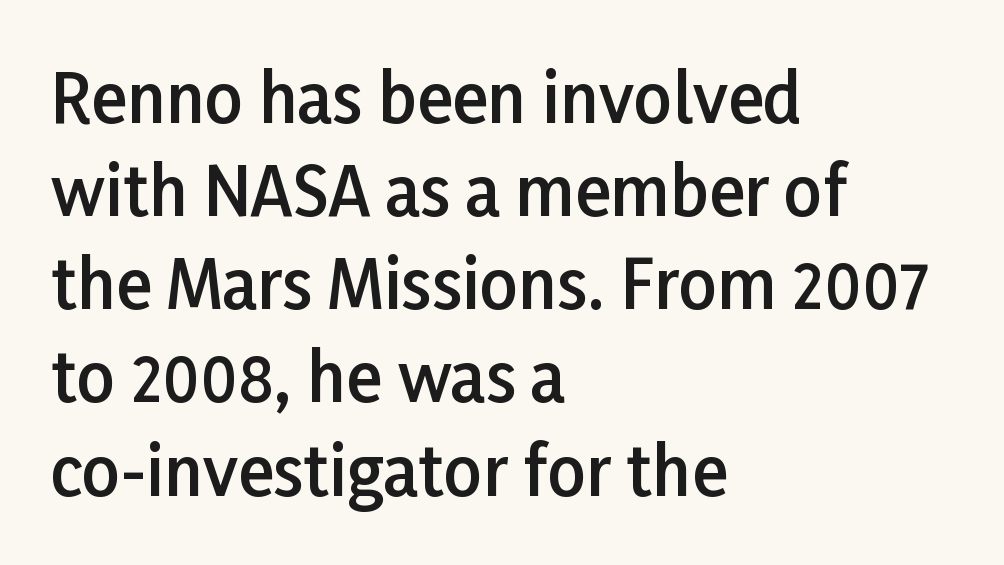
Check the space under the baseline: it is left empty. No italicization has been applied; the sample stays upright. Note the varied advance widths — an 'i' is clearly narrower than an 'm'. The typesetting leans somewhat heavy: a semibold. Is there much room between lines? A standard amount, neither cramped nor airy.
